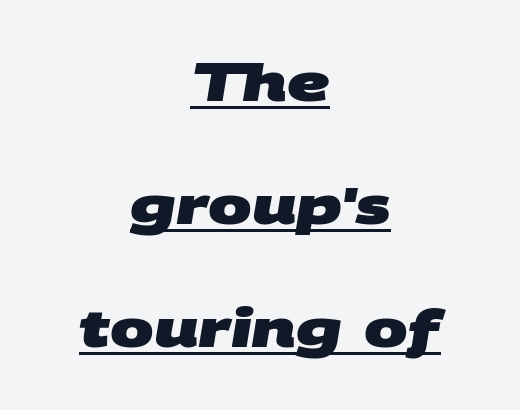
Q: Is the text bold? A: Yes.
Q: Is the typeface a serif or a sans-serif typeface? A: Sans-serif.
Q: Is the text underlined? A: Yes.
Q: How is the paragraph aligned? A: Centered.
Q: Is the spacing between letters normal or unusually wide? A: Normal.
Q: Is the spacing between lines tight, normal or loose? A: Loose.
Q: Width (condensed, normal, or wide)? A: Wide.
Q: Stroke contrast? A: Medium.
Q: x-height? A: Large.
Q: Monospaced? A: No.
